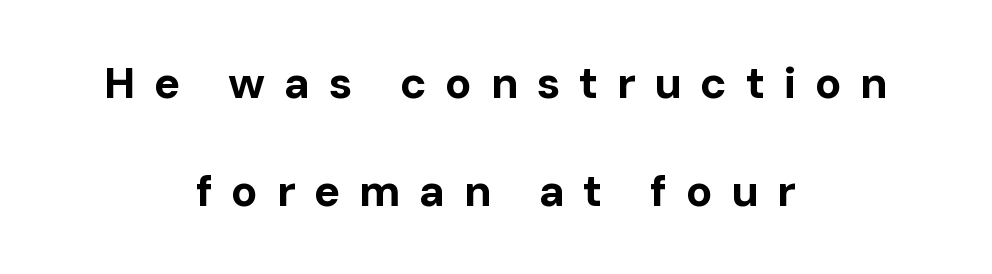
{"serif": "no", "italic": "no", "bold": "yes", "weight": "bold", "width": "normal", "stroke_contrast": "low", "x_height": "medium", "monospaced": "no", "underline": "no", "align": "center", "line_spacing": "loose", "line_spacing_ratio": 2.45, "letter_spacing": "wide", "letter_spacing_em": 0.42, "glyph_px": 44}
